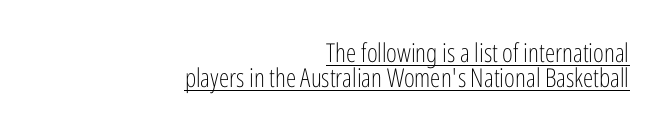
{"italic": "no", "bold": "no", "underline": "yes", "align": "right", "line_spacing": "tight", "line_spacing_ratio": 0.96, "letter_spacing": "normal", "letter_spacing_em": 0.0, "glyph_px": 26}
